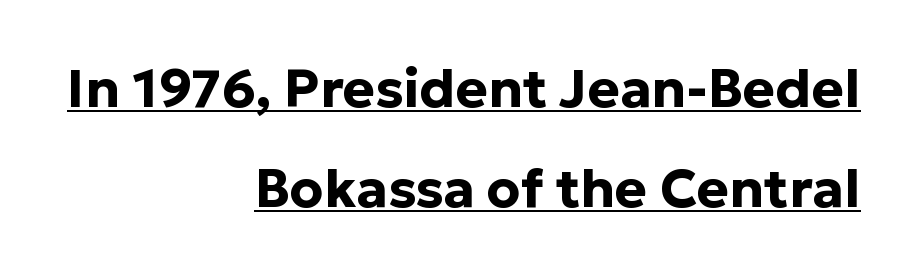
The paragraph shown leans on its right margin. Is there an underline? Yes — a line sits under the letters. Unlike a traditional serif, this face leaves its strokes unadorned. These lines were composed using upright roman letters. Note the varied advance widths — an 'i' is clearly narrower than an 'm'. The letters sit at their default tracking, neither squeezed nor spread.
